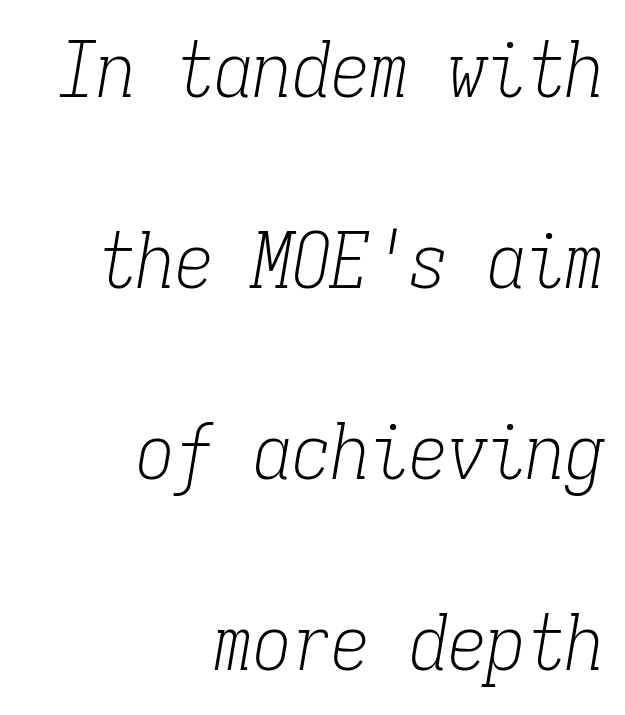
Think standard paragraph weight, or any step lighter than that. The specimen omits any rule beneath the text block's lines. Is this a fixed-width face? Yes — each glyph sits in an identical cell. Small tapered or slab feet sit at the stroke ends, so this counts as serif. Emphasis-style slanted type is in use. The rendering uses a large line-height, opening up the rows.
